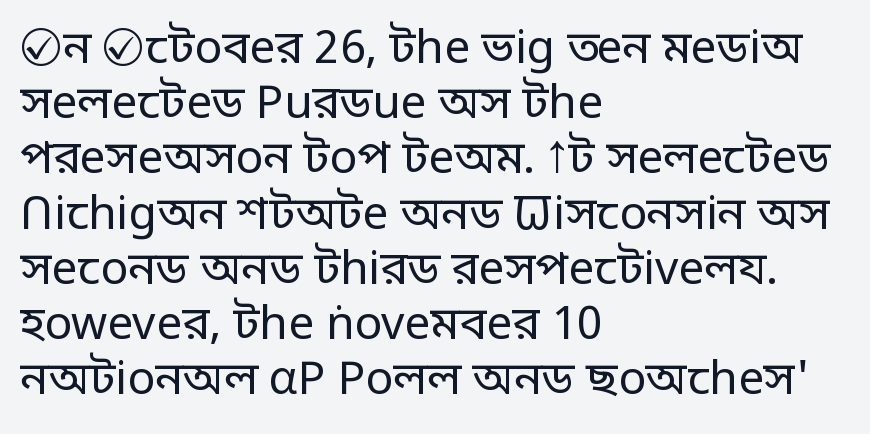
{"serif": "no", "italic": "no", "bold": "no", "weight": "regular", "width": "normal", "stroke_contrast": "low", "x_height": "large", "monospaced": "no", "underline": "no", "align": "left", "line_spacing_ratio": 1.2, "letter_spacing": "normal", "letter_spacing_em": 0.0, "glyph_px": 46}
